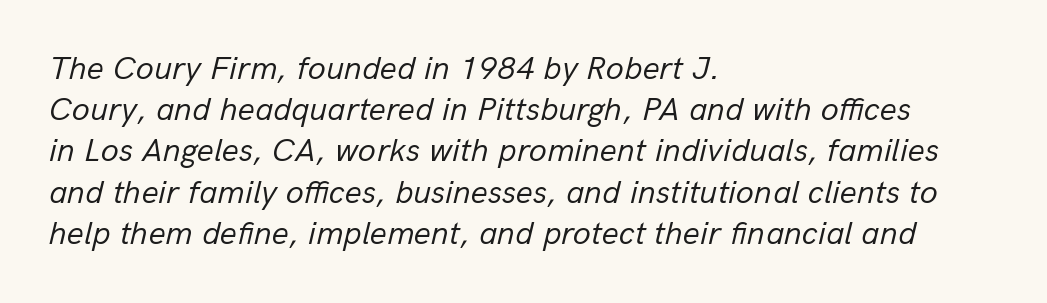
The image shows 33 px regular-weight type, italic (leaning right); set left-aligned, normal line spacing (1.25x), normal letter spacing, not underlined; low stroke contrast and a medium x-height.
